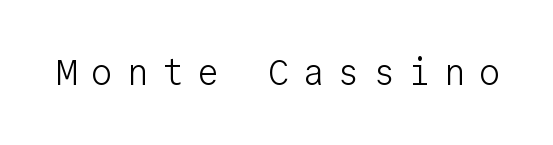
Q: Is the text bold? A: No.
Q: Is the text italic (slanted)? A: No, it is upright.
Q: Is the typeface a serif or a sans-serif typeface? A: Sans-serif.
Q: Is the text underlined? A: No.
Q: Is the spacing between letters normal or unusually wide? A: Unusually wide.
Q: Width (condensed, normal, or wide)? A: Normal.
Q: Stroke contrast? A: Low.
Q: x-height? A: Medium.
Q: Monospaced? A: Yes.
